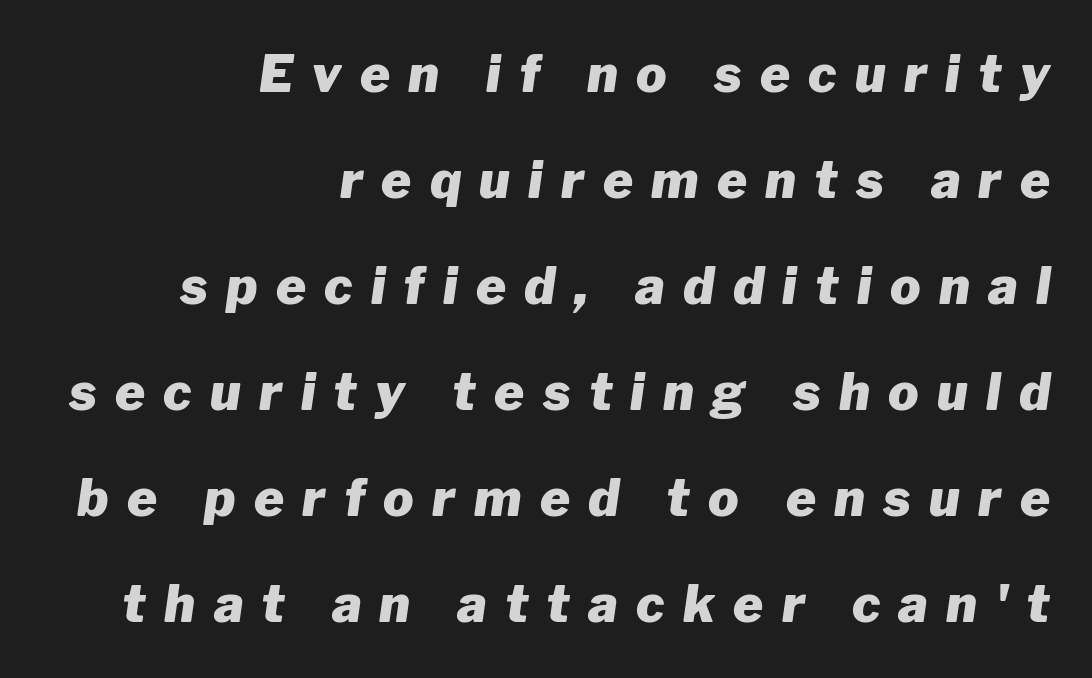
Q: Is the text bold? A: Yes.
Q: Is the text italic (slanted)? A: Yes, it leans right by about 8 degrees.
Q: Is the text underlined? A: No.
Q: How is the paragraph aligned? A: Right-aligned.
Q: Is the spacing between letters normal or unusually wide? A: Unusually wide.
Q: Is the spacing between lines tight, normal or loose? A: Loose.
Q: Width (condensed, normal, or wide)? A: Normal.
Q: Stroke contrast? A: Low.
Q: x-height? A: Medium.
Q: Monospaced? A: No.
